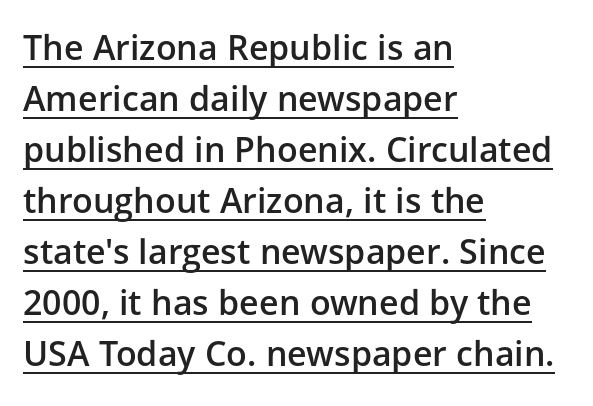
The characters display no serif detailing; their extremities are plain. This sample uses plain, unmodified letter spacing. Underlined type. The face used here is a semibold: visibly heavier than regular, lighter than bold.
